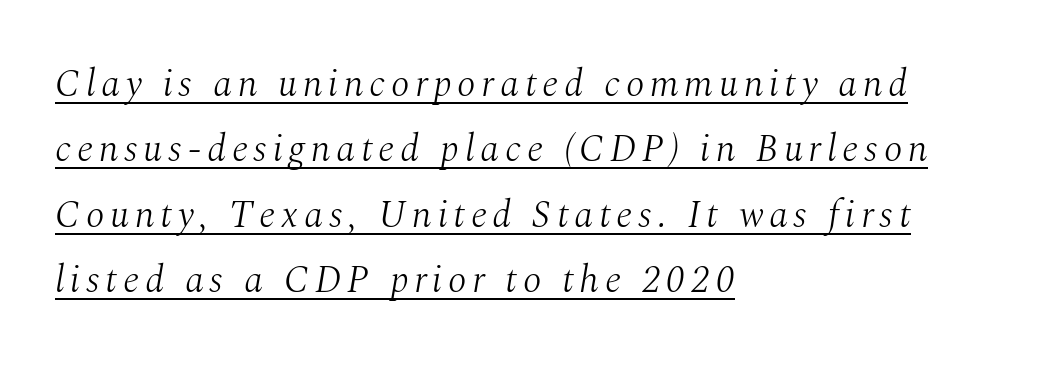
The image shows 38 px light serif type, italic (leaning right); set left-aligned, line spacing 1.72x, underlined; medium stroke contrast and a medium x-height.
